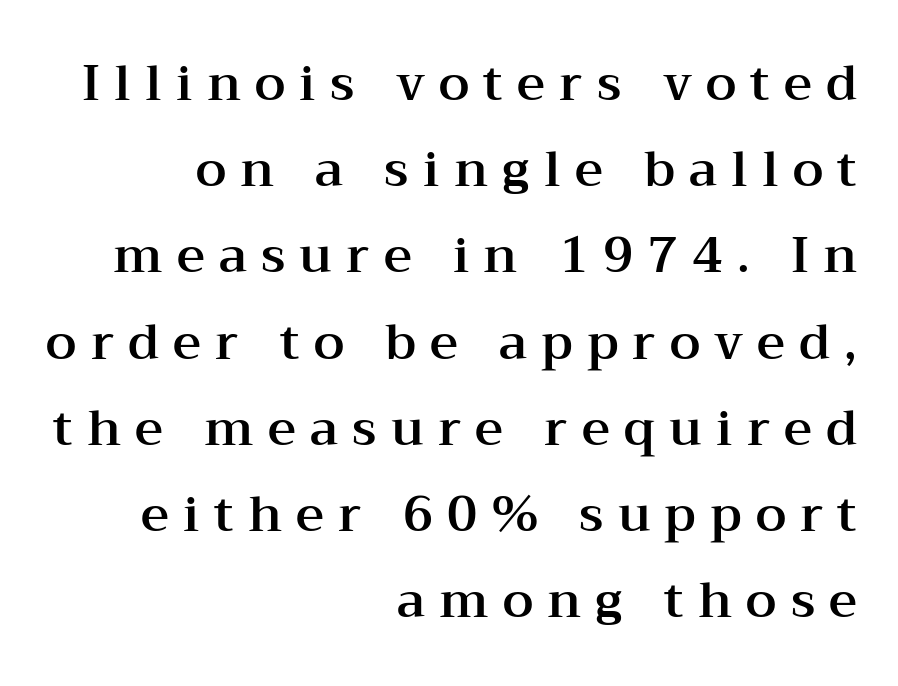
The rag falls on the left side of this text block. The letters advance in unequal steps, a hallmark of proportional type. The axis of the letterforms is exactly vertical. The face used here is seriffed, in the tradition of book romans. The space directly below the letters is spotless.
